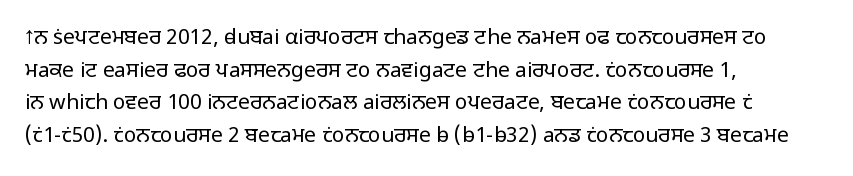
The image shows 21 px text type, upright; set left-aligned, normal line spacing (1.55x), normal letter spacing, not underlined.
